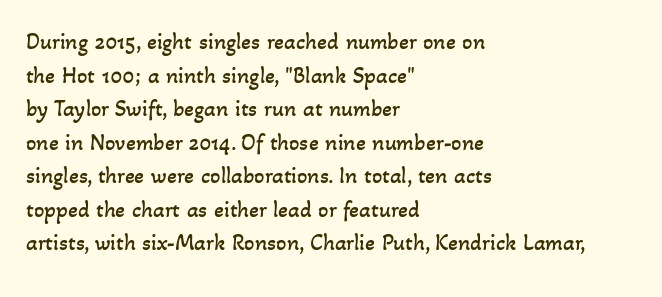
{"bold": "no", "underline": "no", "align": "left", "line_spacing": "normal", "line_spacing_ratio": 1.46, "letter_spacing": "normal", "letter_spacing_em": 0.0, "glyph_px": 23}
